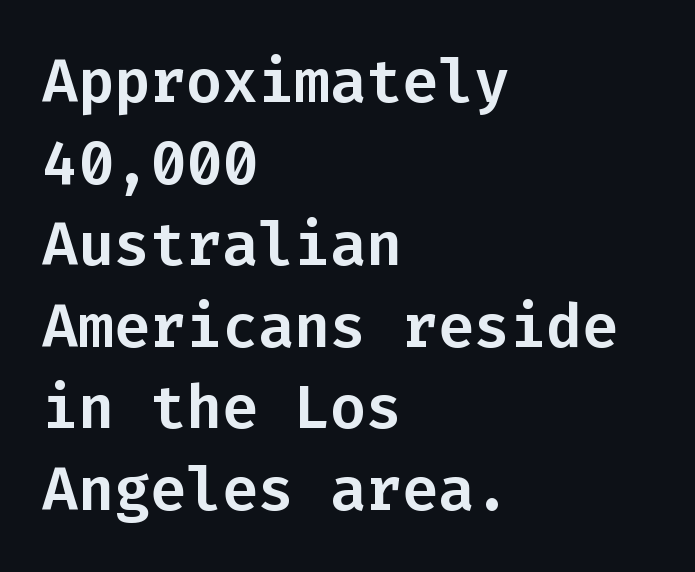
Q: Is the text italic (slanted)? A: No, it is upright.
Q: Is the typeface a serif or a sans-serif typeface? A: Sans-serif.
Q: Is the text underlined? A: No.
Q: How is the paragraph aligned? A: Left-aligned.
Q: Is the spacing between letters normal or unusually wide? A: Normal.
Q: Is the spacing between lines tight, normal or loose? A: Normal.
Q: Width (condensed, normal, or wide)? A: Normal.
Q: Stroke contrast? A: Low.
Q: x-height? A: Medium.
Q: Monospaced? A: Yes.
